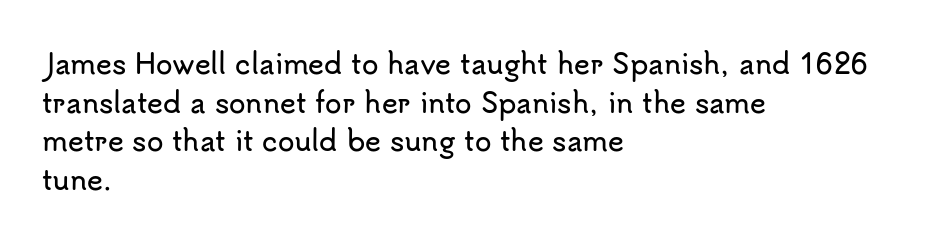
{"italic": "no", "underline": "no", "align": "left", "line_spacing": "normal", "line_spacing_ratio": 1.43, "letter_spacing": "normal", "letter_spacing_em": 0.0, "glyph_px": 27}
